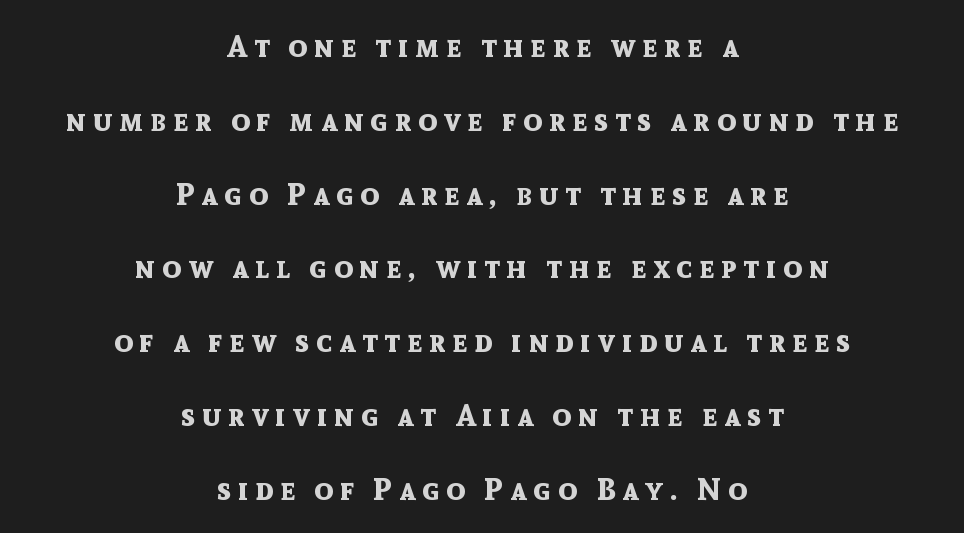
Descender tails drop into unmarked territory. Spacing verdict: proportional, widths tailored to each character. Inter-character spacing is expanded well beyond the font's built-in metrics. The axis of the letterforms is exactly vertical.
